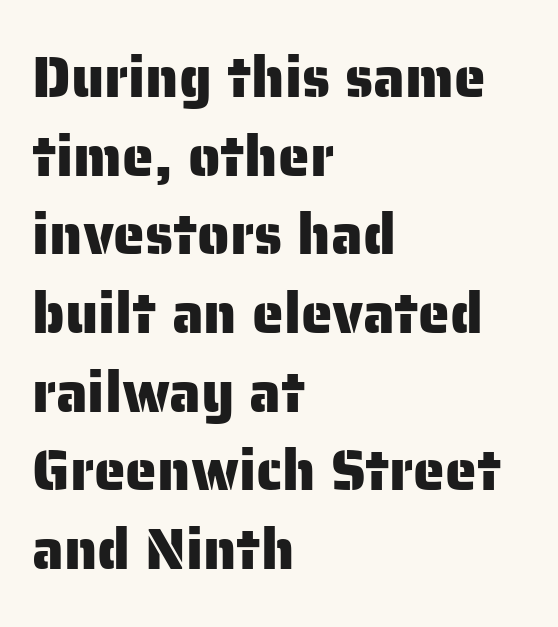
The image shows 57 px sans-serif type, upright; set left-aligned, normal line spacing (1.38x), normal letter spacing, not underlined; low stroke contrast and a medium x-height.
